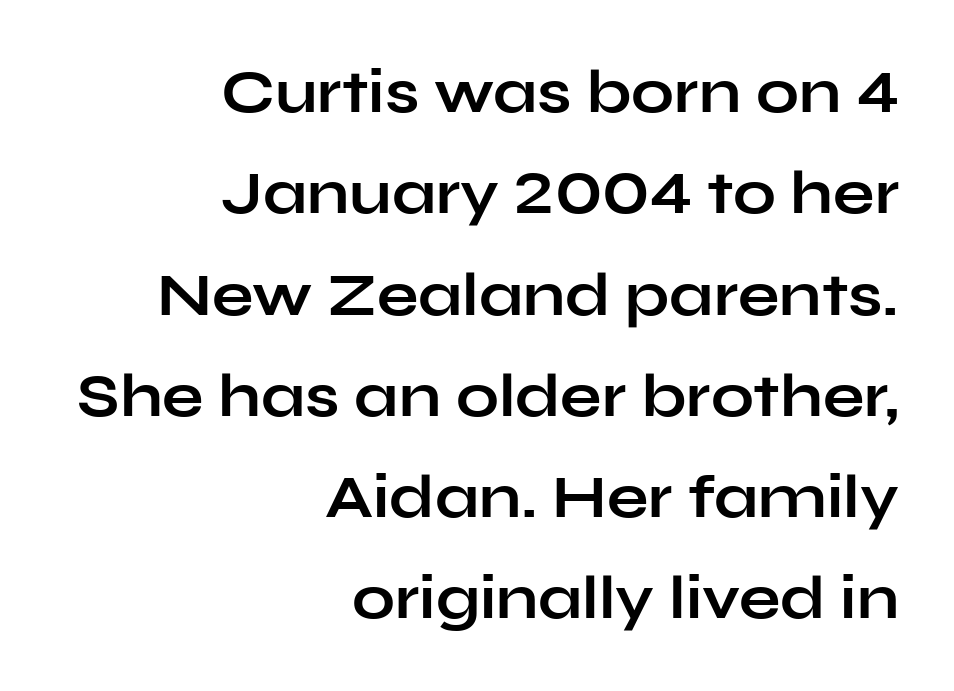
Q: Is the text bold? A: Yes.
Q: Is the text italic (slanted)? A: No, it is upright.
Q: Is the typeface a serif or a sans-serif typeface? A: Sans-serif.
Q: Is the text underlined? A: No.
Q: How is the paragraph aligned? A: Right-aligned.
Q: Is the spacing between letters normal or unusually wide? A: Normal.
Q: Is the spacing between lines tight, normal or loose? A: Normal.
Q: Width (condensed, normal, or wide)? A: Wide.
Q: Stroke contrast? A: Low.
Q: x-height? A: Medium.
Q: Monospaced? A: No.
